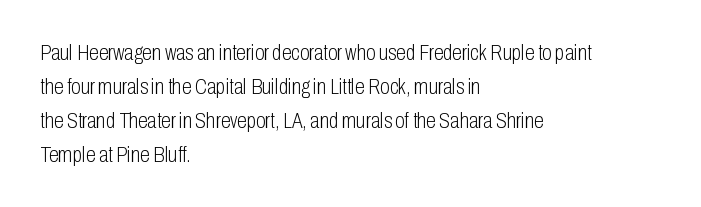
Q: Is the text bold? A: No.
Q: Is the text italic (slanted)? A: No, it is upright.
Q: Is the text underlined? A: No.
Q: How is the paragraph aligned? A: Left-aligned.
Q: Is the spacing between letters normal or unusually wide? A: Normal.
Q: Is the spacing between lines tight, normal or loose? A: Normal.
